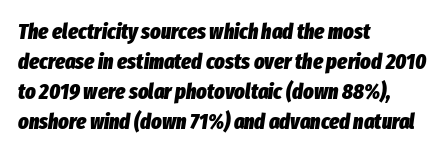
Q: Is the text bold? A: Yes.
Q: Is the text italic (slanted)? A: Yes, it leans right by about 8 degrees.
Q: Is the text underlined? A: No.
Q: How is the paragraph aligned? A: Left-aligned.
Q: Is the spacing between letters normal or unusually wide? A: Normal.
Q: Is the spacing between lines tight, normal or loose? A: Normal.
